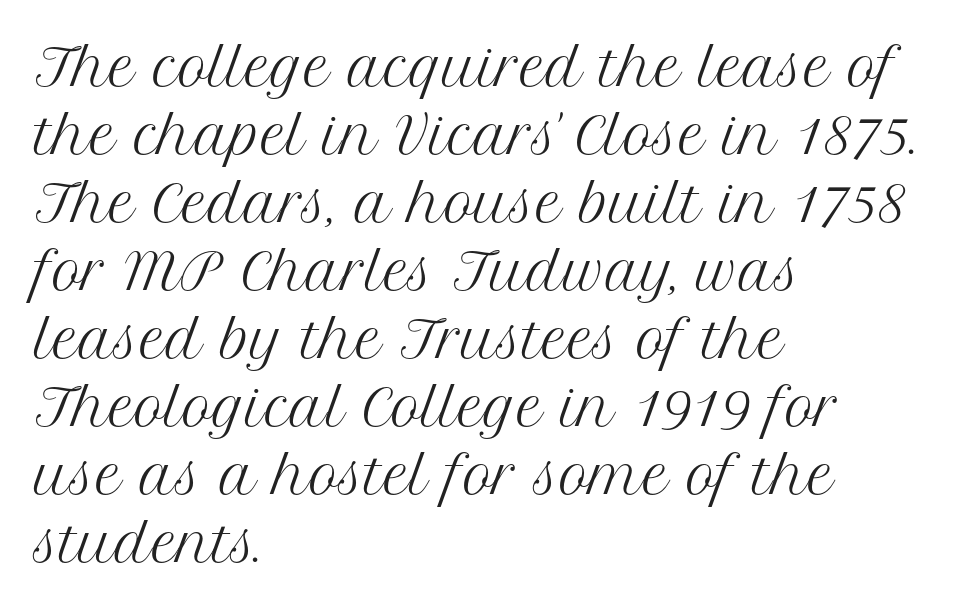
Q: Is the text bold? A: No.
Q: Is the text italic (slanted)? A: Yes.
Q: Is the typeface a serif or a sans-serif typeface? A: Serif.
Q: Is the text underlined? A: No.
Q: How is the paragraph aligned? A: Left-aligned.
Q: Is the spacing between letters normal or unusually wide? A: Normal.
Q: Is the spacing between lines tight, normal or loose? A: Normal.
Q: Width (condensed, normal, or wide)? A: Normal.
Q: Stroke contrast? A: Medium.
Q: x-height? A: Medium.
Q: Monospaced? A: No.
